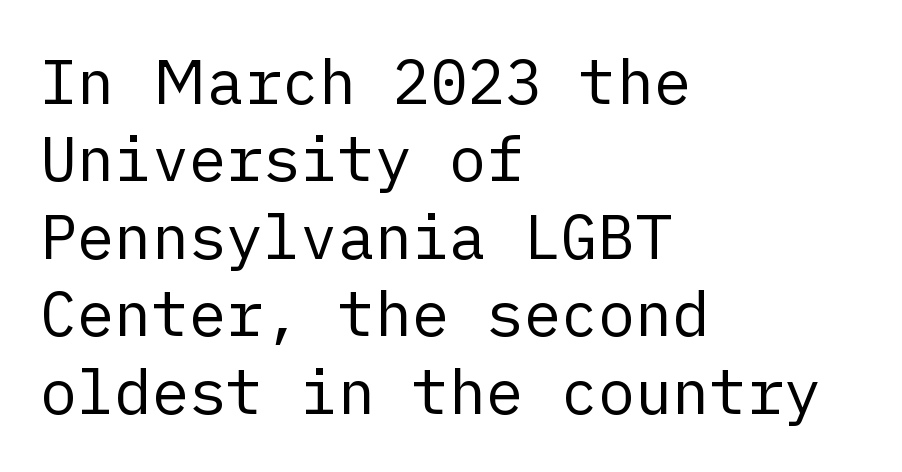
The lines in this sample share a left origin and differ only in where they stop. Each new line begins a customary step beneath the previous one. Regarding serifs, this sample does without them. The letters stand upright; this is a roman face.
